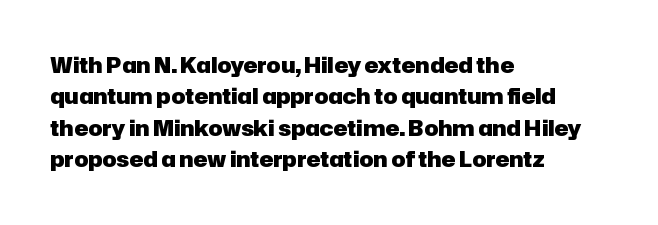
The image shows 21 px bold type, upright; set left-aligned, normal line spacing (1.5x), normal letter spacing, not underlined.
